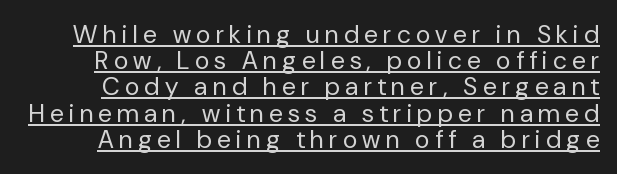
{"italic": "no", "bold": "no", "underline": "yes", "line_spacing": "tight", "line_spacing_ratio": 1.05, "letter_spacing": "wide", "letter_spacing_em": 0.22, "glyph_px": 25}
